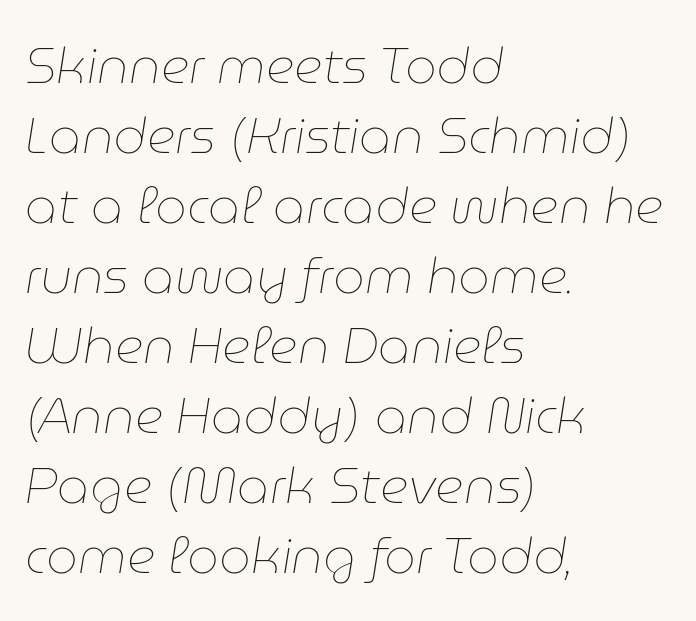
{"italic": "yes", "lean": "right", "slant_degrees": 9, "bold": "no", "weight": "thin", "width": "normal", "stroke_contrast": "low", "x_height": "medium", "monospaced": "no", "underline": "no", "align": "left", "line_spacing": "normal", "line_spacing_ratio": 1.4, "letter_spacing": "normal", "letter_spacing_em": 0.0, "glyph_px": 50}
